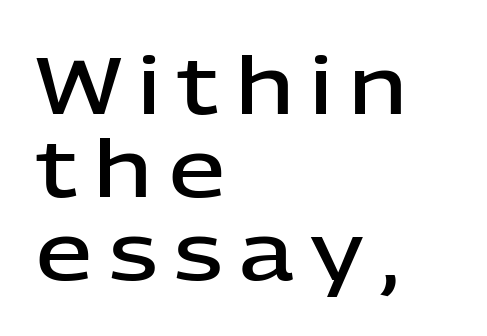
{"serif": "no", "italic": "no", "bold": "semi", "weight": "semibold", "width": "normal", "stroke_contrast": "low", "x_height": "medium", "monospaced": "no", "underline": "no", "align": "left", "line_spacing": "tight", "line_spacing_ratio": 1.04, "letter_spacing": "wide", "letter_spacing_em": 0.21, "glyph_px": 80}
